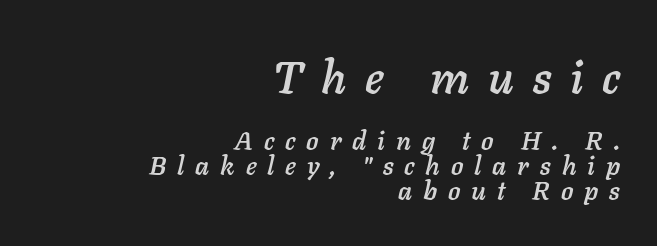
{"italic": "yes", "lean": "right", "slant_degrees": 11, "width": "normal", "stroke_contrast": "low", "x_height": "medium", "monospaced": "no", "underline": "no", "align": "right", "line_spacing": "tight", "line_spacing_ratio": 0.97, "letter_spacing": "wide", "letter_spacing_em": 0.42, "larger_block": "first", "size_ratio": 1.73, "glyph_px": 45}
